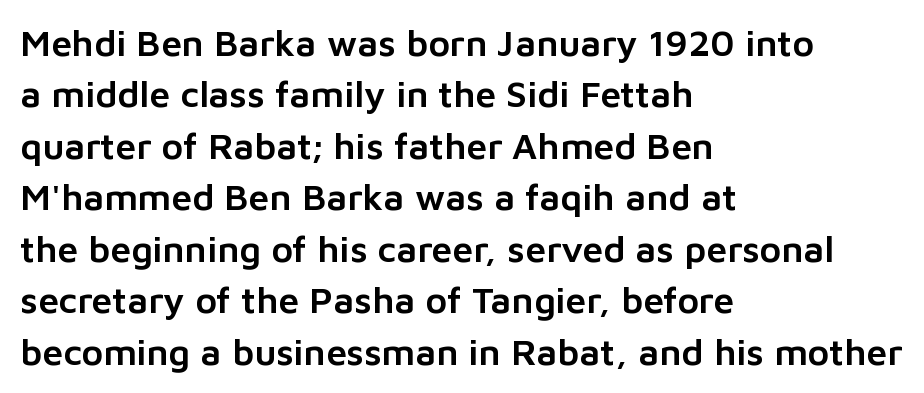
Honestly, the letter spacing is just normal — you wouldn't notice it. The specimen reads as upright at a glance. Beneath every word, the page is bare. Horizontally, the lines are justified to the leading edge only. The designer went with a sans here, leaving each stem footless. The passage shown is typed in a proportional face where columns would drift.
